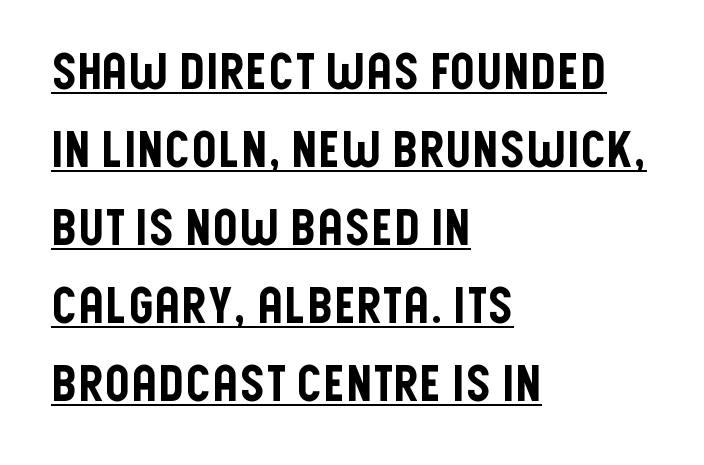
The image shows 50 px condensed sans-serif type, upright; set left-aligned, normal line spacing (1.56x), normal letter spacing, underlined; low stroke contrast and a large x-height.
